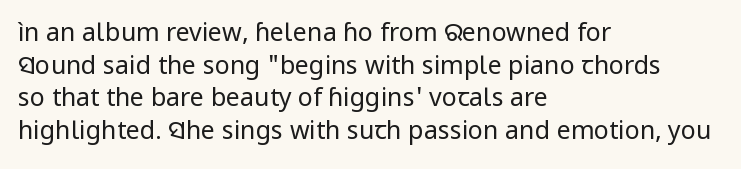
The image shows 25 px text type, upright; set left-aligned, normal line spacing (1.31x), normal letter spacing, not underlined.
